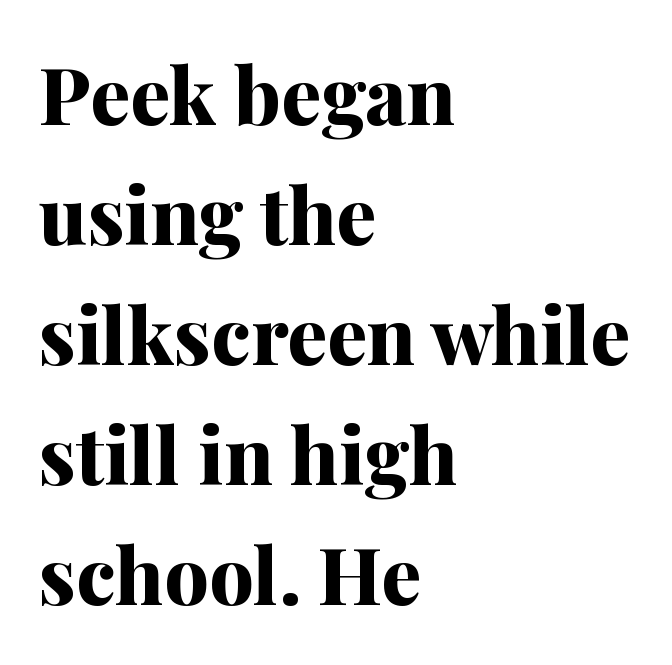
The image shows 79 px bold serif type, upright; set left-aligned, normal line spacing (1.52x), normal letter spacing, not underlined; medium stroke contrast and a medium x-height.
